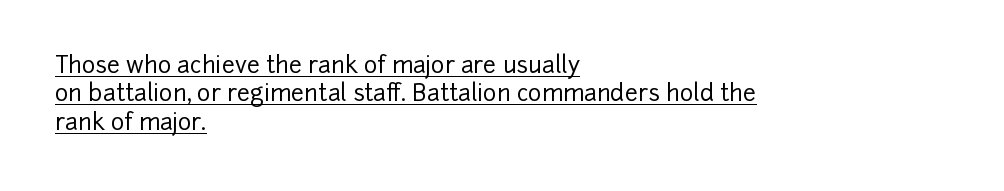
{"italic": "no", "underline": "yes", "align": "left", "line_spacing_ratio": 1.23, "letter_spacing": "normal", "letter_spacing_em": 0.0, "glyph_px": 23}
